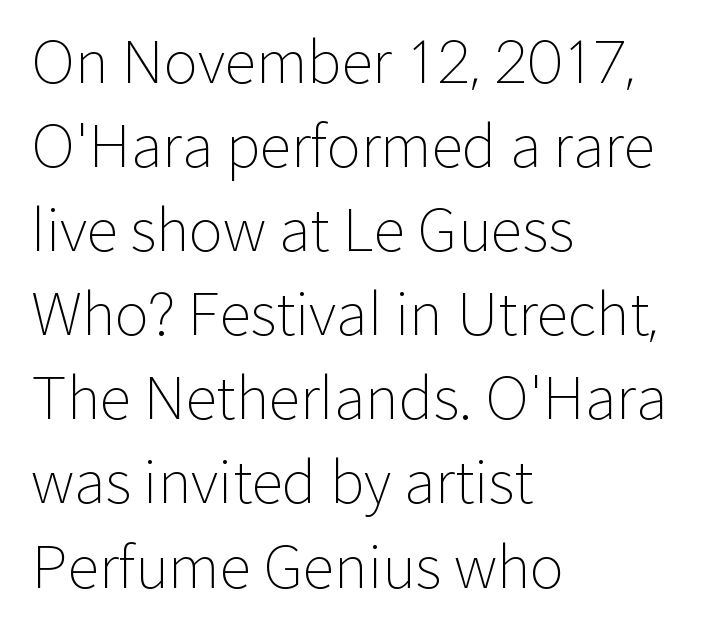
{"serif": "no", "italic": "no", "bold": "no", "weight": "light", "width": "normal", "stroke_contrast": "low", "x_height": "medium", "monospaced": "no", "underline": "no", "align": "left", "line_spacing": "normal", "line_spacing_ratio": 1.45, "letter_spacing": "normal", "letter_spacing_em": 0.0, "glyph_px": 58}
